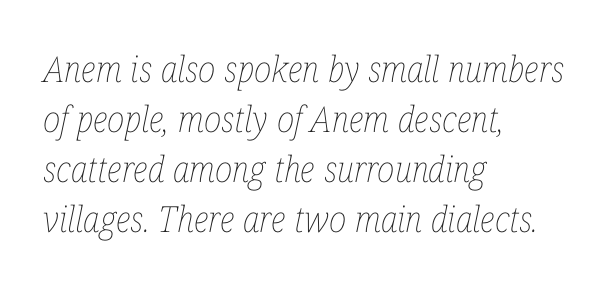
The image shows 36 px thin, condensed type, italic (leaning right); set left-aligned, normal line spacing (1.39x), normal letter spacing, not underlined; low stroke contrast and a medium x-height.
